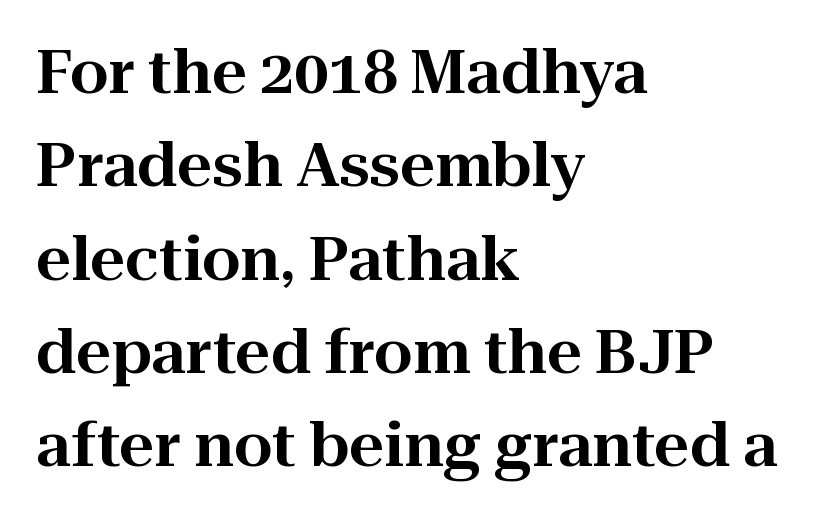
The image shows 61 px serif type, upright; set left-aligned, normal line spacing (1.53x), normal letter spacing, not underlined; high stroke contrast and a medium x-height.
